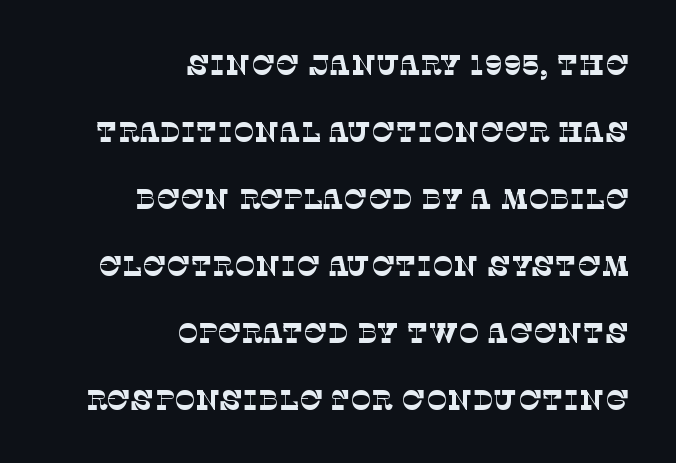
Q: Is the text bold? A: No.
Q: Is the typeface a serif or a sans-serif typeface? A: Serif.
Q: Is the text underlined? A: No.
Q: How is the paragraph aligned? A: Right-aligned.
Q: Is the spacing between letters normal or unusually wide? A: Normal.
Q: Is the spacing between lines tight, normal or loose? A: Loose.
Q: Width (condensed, normal, or wide)? A: Normal.
Q: Stroke contrast? A: Low.
Q: x-height? A: Large.
Q: Monospaced? A: No.
